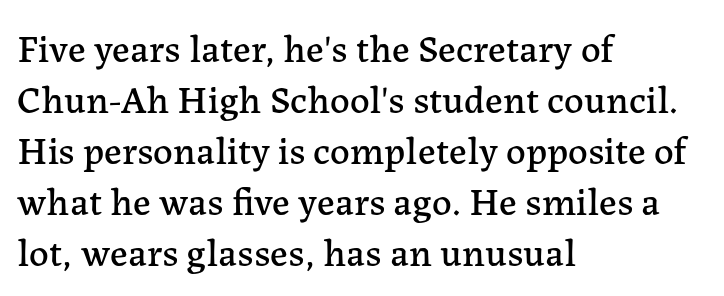
Q: Is the text italic (slanted)? A: No, it is upright.
Q: Is the typeface a serif or a sans-serif typeface? A: Serif.
Q: Is the text underlined? A: No.
Q: How is the paragraph aligned? A: Left-aligned.
Q: Is the spacing between letters normal or unusually wide? A: Normal.
Q: Is the spacing between lines tight, normal or loose? A: Normal.
Q: Width (condensed, normal, or wide)? A: Normal.
Q: Stroke contrast? A: Low.
Q: x-height? A: Medium.
Q: Monospaced? A: No.
